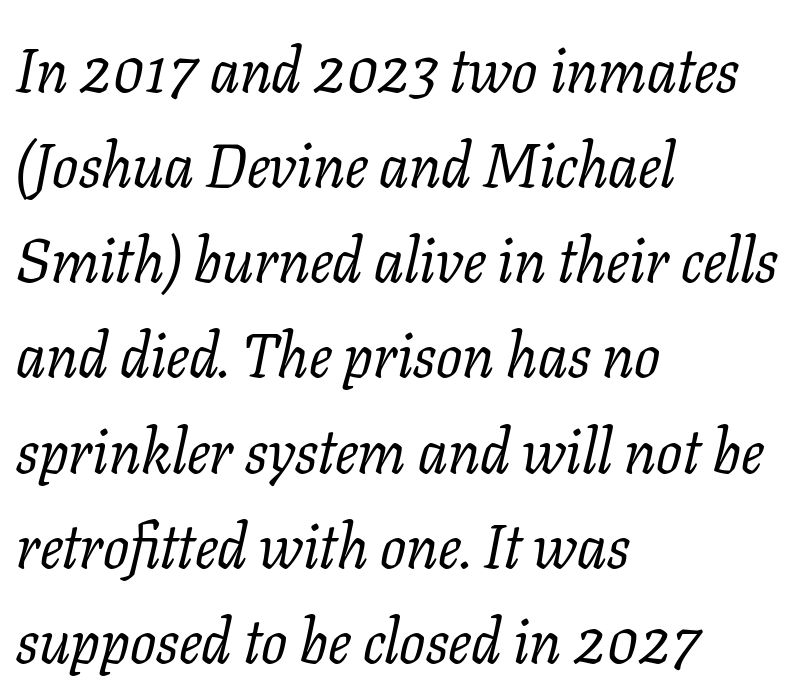
Nothing unusual about the tracking: characters are spaced as the font intends. The zone under the glyphs is completely vacant. The lines are quadded left. Evenly set lines give the paragraph a standard silhouette. The glyphs look as if they've been sheared to an angle.
